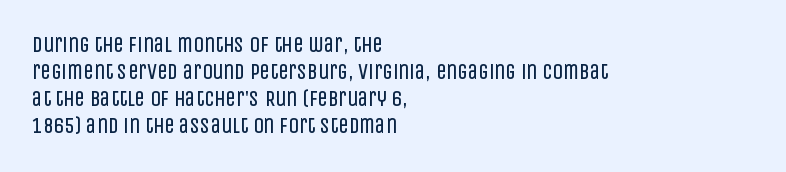
Q: Is the text bold? A: No.
Q: Is the text italic (slanted)? A: No, it is upright.
Q: Is the text underlined? A: No.
Q: How is the paragraph aligned? A: Left-aligned.
Q: Is the spacing between letters normal or unusually wide? A: Normal.
Q: Is the spacing between lines tight, normal or loose? A: Normal.
